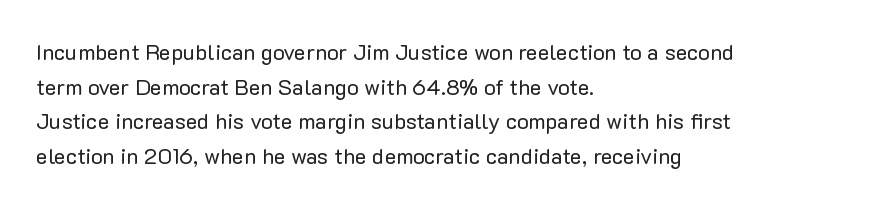
{"italic": "no", "bold": "no", "underline": "no", "align": "left", "line_spacing": "normal", "line_spacing_ratio": 1.57, "letter_spacing": "normal", "letter_spacing_em": 0.0, "glyph_px": 22}
